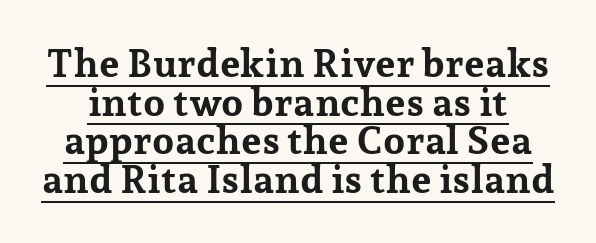
The image shows 39 px bold serif type, upright; set tight line spacing (0.99x), normal letter spacing, underlined; low stroke contrast and a medium x-height.
